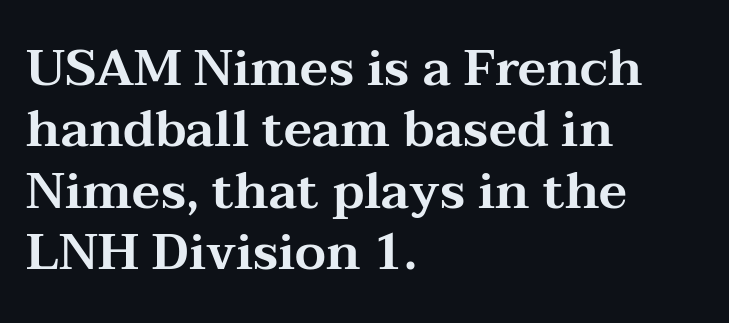
The image shows 50 px wide serif type, upright; set left-aligned, line spacing 1.23x, normal letter spacing, not underlined; medium stroke contrast and a medium x-height.
